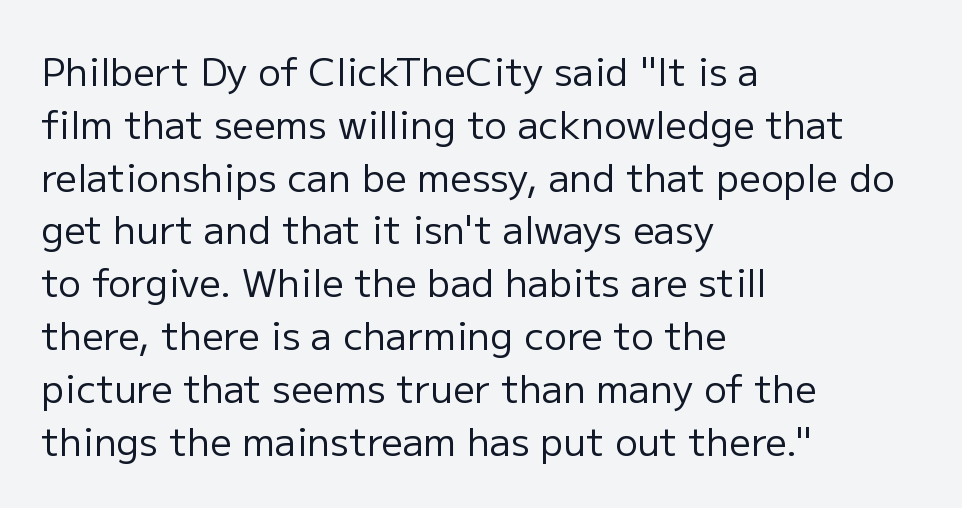
Is the block centered? No — it sits flush against the left margin. Stroke thickness stays within the range of a standard reading face or lighter. Letter spacing: default. One glance says typical: line gaps are just what's usual. Spacing verdict: proportional, widths tailored to each character. Style check: upright.
